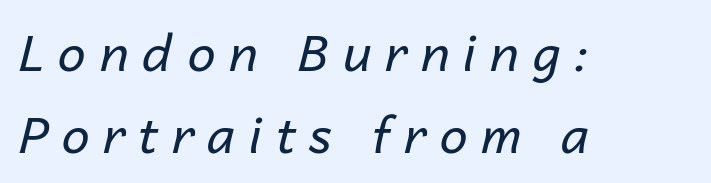
{"italic": "yes", "lean": "right", "slant_degrees": 14, "bold": "no", "weight": "regular", "width": "normal", "stroke_contrast": "low", "x_height": "medium", "monospaced": "no", "underline": "no", "align": "left", "line_spacing": "normal", "line_spacing_ratio": 1.65, "letter_spacing": "wide", "letter_spacing_em": 0.27, "glyph_px": 50}
